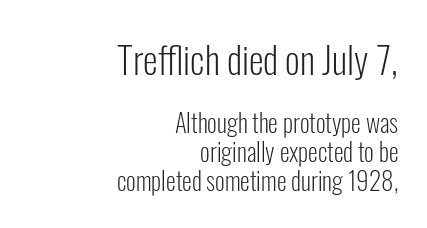
Each word holds together tightly as a unit, with standard inter-letter gaps. The string is rendered with underlining switched off. Successive baselines arrive quickly, one right under another. This sample has the flowing, uneven cadence of proportional lettering.
